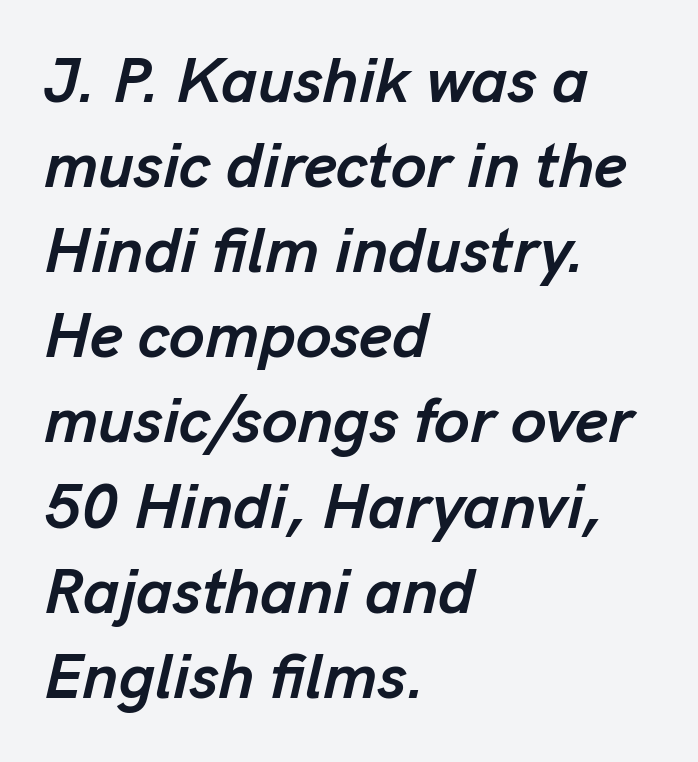
{"italic": "yes", "lean": "right", "slant_degrees": 13, "bold": "yes", "weight": "semibold", "width": "normal", "stroke_contrast": "low", "x_height": "medium", "monospaced": "no", "underline": "no", "align": "left", "line_spacing": "normal", "line_spacing_ratio": 1.33, "letter_spacing": "normal", "letter_spacing_em": 0.0, "glyph_px": 64}
